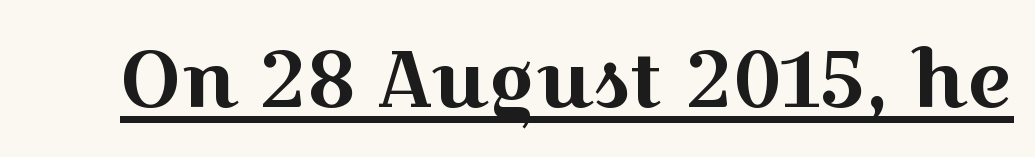
The image shows 79 px wide serif type, upright; set normal letter spacing, underlined; a medium x-height.
